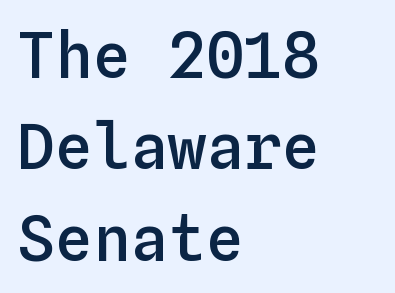
Q: Is the text bold? A: Semi-bold.
Q: Is the text italic (slanted)? A: No, it is upright.
Q: Is the text underlined? A: No.
Q: How is the paragraph aligned? A: Left-aligned.
Q: Is the spacing between letters normal or unusually wide? A: Normal.
Q: Is the spacing between lines tight, normal or loose? A: Normal.
Q: Width (condensed, normal, or wide)? A: Normal.
Q: Stroke contrast? A: Low.
Q: x-height? A: Medium.
Q: Monospaced? A: Yes.
